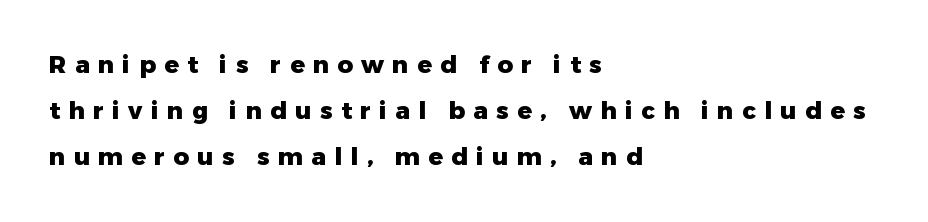
The image shows 24 px bold type, upright; set left-aligned, loose line spacing (1.92x), unusually wide letter spacing (+0.35 em), not underlined.
